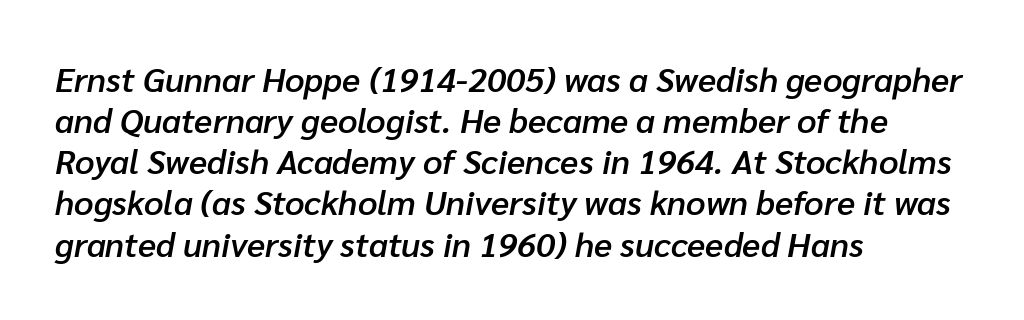
The face used here is a semibold: visibly heavier than regular, lighter than bold. In CSS terms this would be text-align: left. Emphasis-style slanted type is in use. Do the characters align in a grid? No, the font is proportional.
